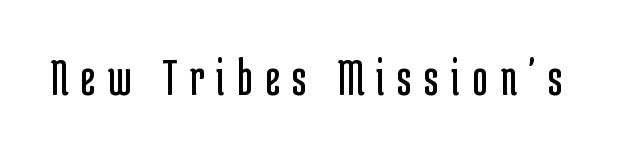
The image shows 53 px regular-weight, condensed sans-serif type, upright; set unusually wide letter spacing (+0.23 em), not underlined; low stroke contrast and a medium x-height.
